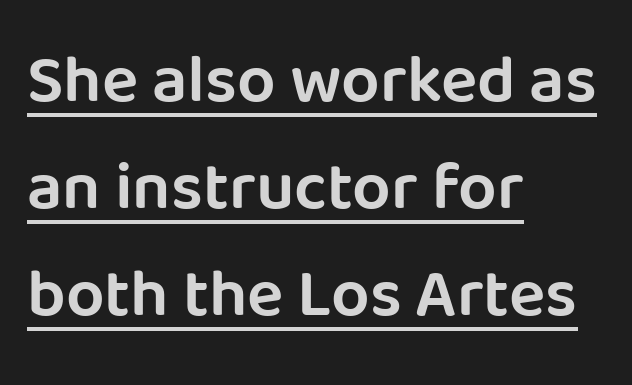
{"serif": "no", "italic": "no", "bold": "semi", "weight": "semibold", "width": "normal", "stroke_contrast": "low", "x_height": "large", "monospaced": "no", "underline": "yes", "align": "left", "line_spacing": "normal", "line_spacing_ratio": 1.57, "letter_spacing": "normal", "letter_spacing_em": 0.0, "glyph_px": 68}
